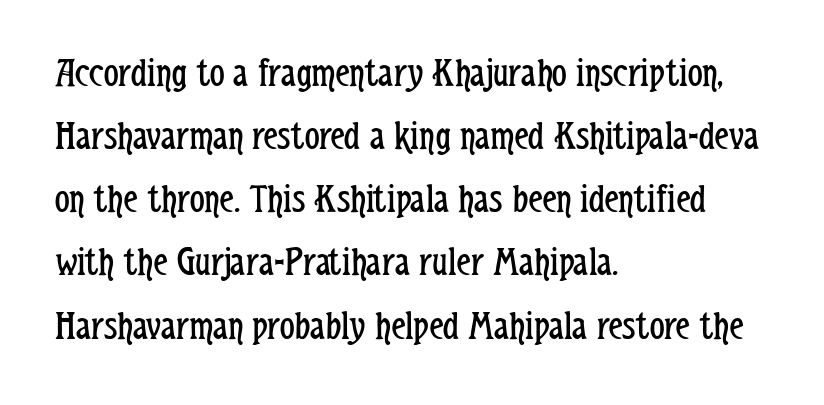
Q: Is the text bold? A: No.
Q: Is the text italic (slanted)? A: No, it is upright.
Q: Is the typeface a serif or a sans-serif typeface? A: Sans-serif.
Q: Is the text underlined? A: No.
Q: How is the paragraph aligned? A: Left-aligned.
Q: Is the spacing between letters normal or unusually wide? A: Normal.
Q: Is the spacing between lines tight, normal or loose? A: Normal.
Q: Width (condensed, normal, or wide)? A: Condensed.
Q: Stroke contrast? A: Low.
Q: x-height? A: Medium.
Q: Monospaced? A: No.
